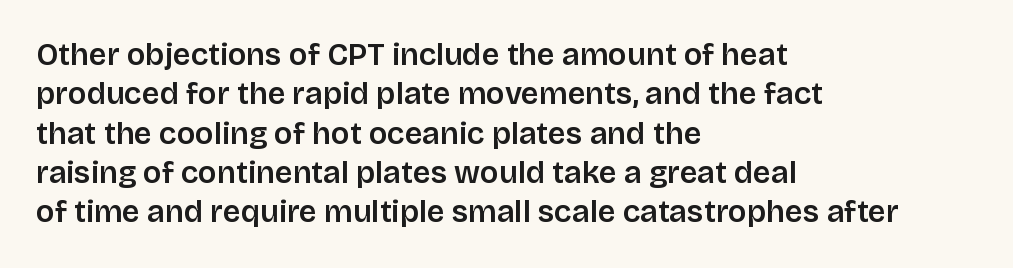
{"serif": "no", "italic": "no", "width": "normal", "stroke_contrast": "low", "x_height": "large", "monospaced": "no", "underline": "no", "align": "left", "line_spacing": "normal", "line_spacing_ratio": 1.27, "letter_spacing": "normal", "letter_spacing_em": 0.0, "glyph_px": 31}
